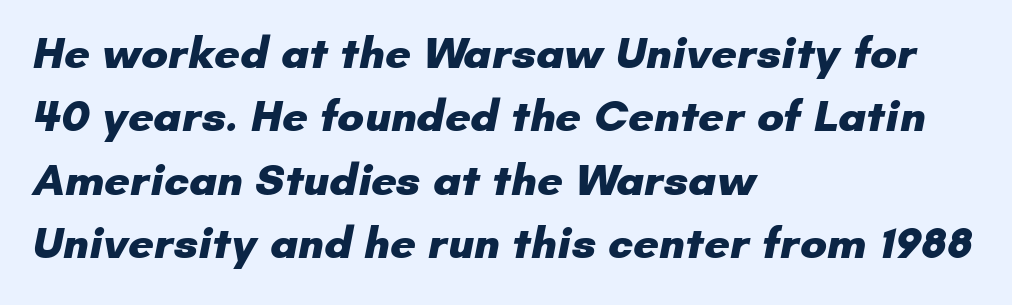
These lines keep a tight, regular rhythm from letter to letter. Notice how descenders clear the ascenders below comfortably — that's standard leading. The rendering uses natural spacing where letterforms have individual widths. Lines of text with bare space underneath. The text block is weighted toward the left margin, trailing off unevenly rightward. A sans-serif font was chosen for this passage.
